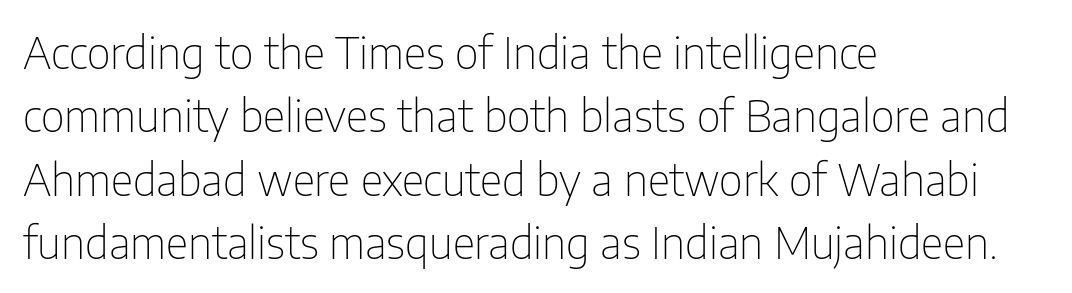
The image shows 44 px thin, condensed sans-serif type, upright; set left-aligned, normal line spacing (1.44x), normal letter spacing, not underlined; low stroke contrast and a medium x-height.
